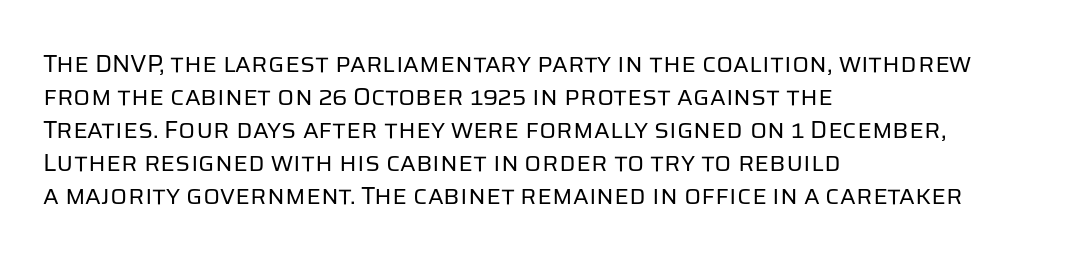
The image shows 25 px text type, upright; set left-aligned, normal line spacing (1.32x), normal letter spacing, not underlined.
